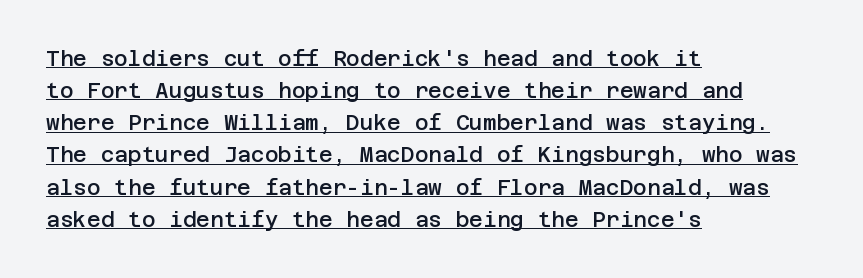
Q: Is the text bold? A: Semi-bold.
Q: Is the text italic (slanted)? A: No, it is upright.
Q: Is the text underlined? A: Yes.
Q: How is the paragraph aligned? A: Left-aligned.
Q: Is the spacing between letters normal or unusually wide? A: Normal.
Q: Is the spacing between lines tight, normal or loose? A: Normal.
